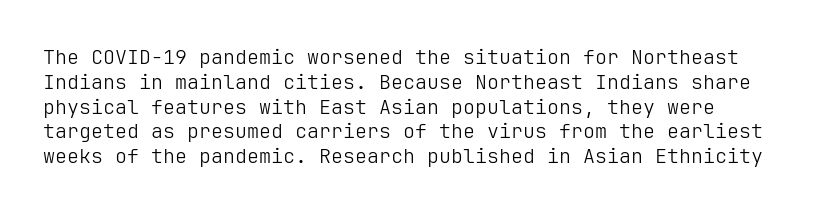
Q: Is the text bold? A: No.
Q: Is the text italic (slanted)? A: No, it is upright.
Q: Is the text underlined? A: No.
Q: Is the spacing between letters normal or unusually wide? A: Normal.
